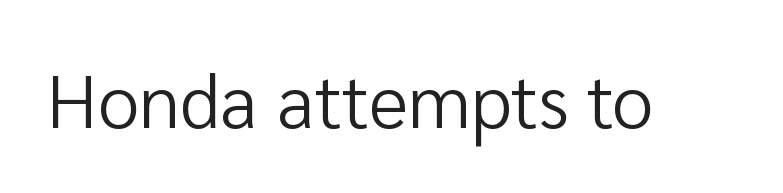
{"serif": "no", "italic": "no", "bold": "no", "weight": "regular", "width": "normal", "stroke_contrast": "low", "x_height": "medium", "monospaced": "no", "underline": "no", "letter_spacing": "normal", "letter_spacing_em": 0.0, "glyph_px": 75}
